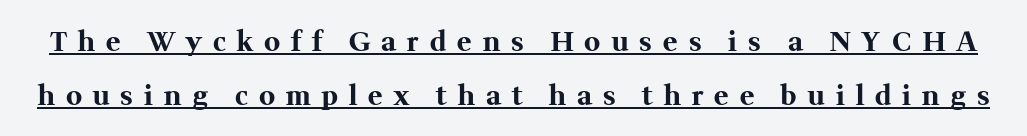
Q: Is the text bold? A: Yes.
Q: Is the text italic (slanted)? A: No, it is upright.
Q: Is the text underlined? A: Yes.
Q: Is the spacing between letters normal or unusually wide? A: Unusually wide.
Q: Is the spacing between lines tight, normal or loose? A: Loose.
